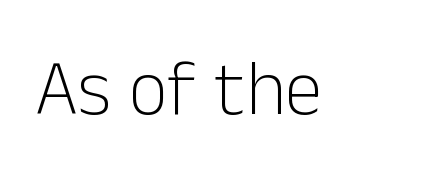
The image shows 77 px light sans-serif type, upright; set normal letter spacing, not underlined; low stroke contrast and a medium x-height.
